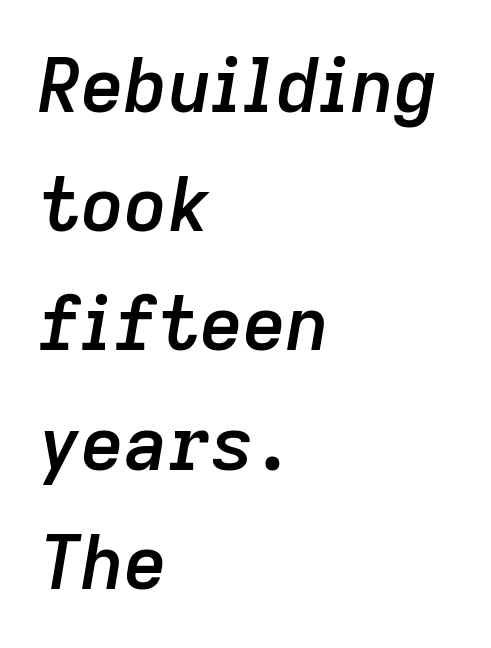
The image shows 75 px semibold type, italic (leaning right); set left-aligned, normal line spacing (1.59x), normal letter spacing, not underlined; low stroke contrast and a medium x-height.
